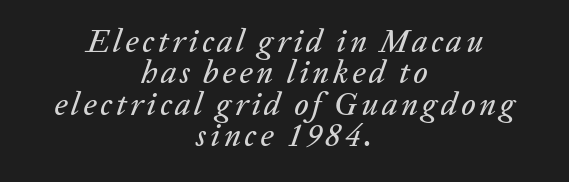
The image shows 32 px text type, italic (leaning right); set centered, tight line spacing (0.98x), not underlined; low stroke contrast and a medium x-height.
